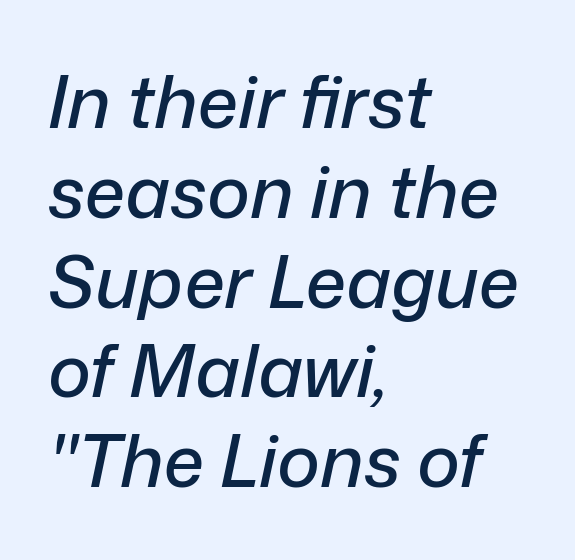
Beneath every word, the page is bare. Horizontal alignment here is leftward, the default for most running prose. Look at the tracking — it's just the regular setting, nothing added. There's an unmistakable incline to the writing here.
